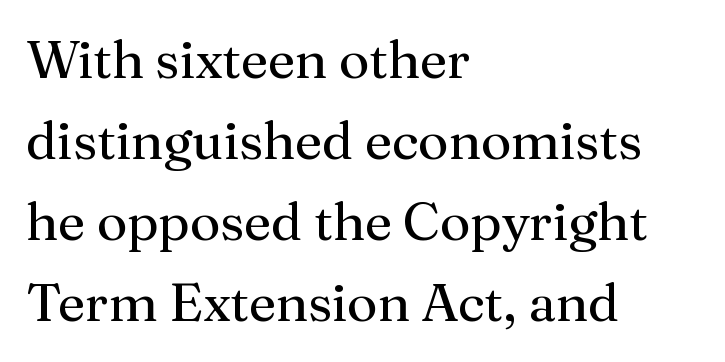
Q: Is the text bold? A: No.
Q: Is the text italic (slanted)? A: No, it is upright.
Q: Is the typeface a serif or a sans-serif typeface? A: Serif.
Q: Is the text underlined? A: No.
Q: How is the paragraph aligned? A: Left-aligned.
Q: Is the spacing between letters normal or unusually wide? A: Normal.
Q: Is the spacing between lines tight, normal or loose? A: Normal.
Q: Width (condensed, normal, or wide)? A: Normal.
Q: Stroke contrast? A: Medium.
Q: x-height? A: Medium.
Q: Monospaced? A: No.
